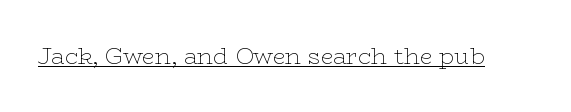
{"italic": "no", "bold": "no", "underline": "yes", "letter_spacing": "normal", "letter_spacing_em": 0.0, "glyph_px": 23}
